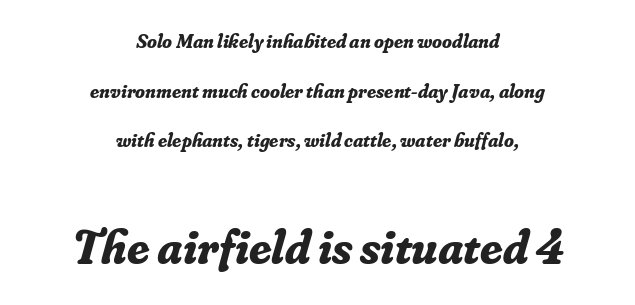
Q: Is the text bold? A: Yes.
Q: Is the text italic (slanted)? A: Yes, it leans right by about 16 degrees.
Q: Is the typeface a serif or a sans-serif typeface? A: Serif.
Q: Is the text underlined? A: No.
Q: How is the paragraph aligned? A: Centered.
Q: Is the spacing between letters normal or unusually wide? A: Normal.
Q: Is the spacing between lines tight, normal or loose? A: Loose.
Q: Which block of text is set in a larger size, the first (top) or the second (bottom)? A: The second (bottom) one.
Q: Width (condensed, normal, or wide)? A: Normal.
Q: Stroke contrast? A: Low.
Q: x-height? A: Small.
Q: Monospaced? A: No.
